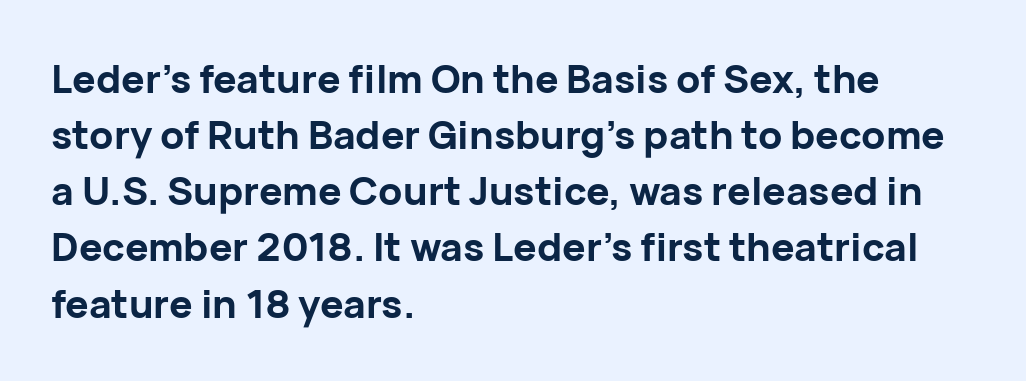
{"serif": "no", "italic": "no", "bold": "yes", "weight": "bold", "width": "normal", "stroke_contrast": "low", "x_height": "medium", "monospaced": "no", "underline": "no", "align": "left", "line_spacing": "normal", "line_spacing_ratio": 1.44, "letter_spacing": "normal", "letter_spacing_em": 0.0, "glyph_px": 39}
